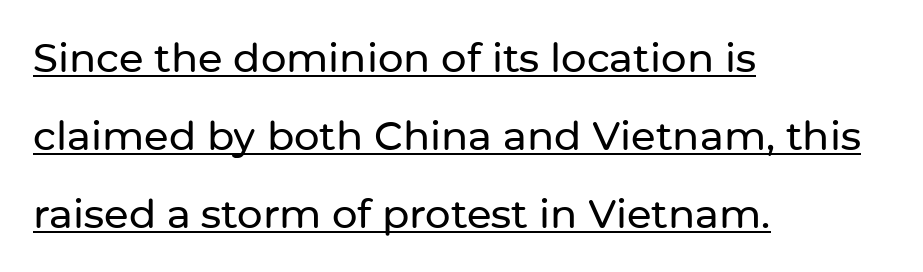
{"serif": "no", "italic": "no", "width": "normal", "stroke_contrast": "low", "x_height": "medium", "monospaced": "no", "underline": "yes", "align": "left", "line_spacing": "loose", "line_spacing_ratio": 1.95, "letter_spacing": "normal", "letter_spacing_em": 0.0, "glyph_px": 40}
